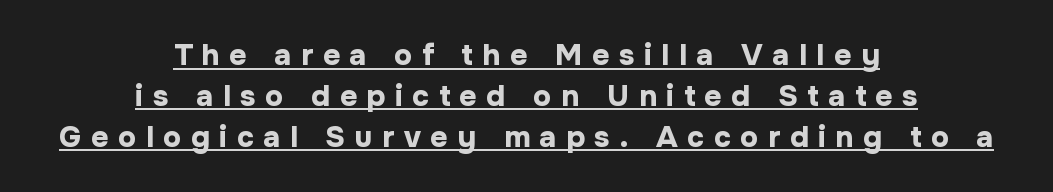
{"serif": "no", "italic": "no", "bold": "yes", "weight": "bold", "width": "normal", "stroke_contrast": "low", "x_height": "medium", "monospaced": "no", "underline": "yes", "align": "center", "line_spacing": "normal", "line_spacing_ratio": 1.36, "letter_spacing": "wide", "letter_spacing_em": 0.32, "glyph_px": 30}
